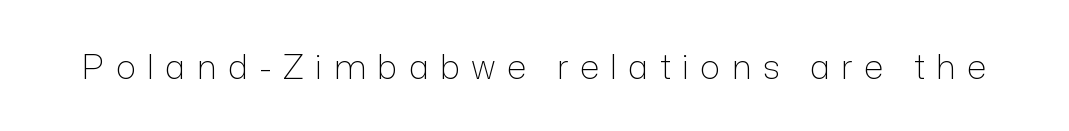
Q: Is the text bold? A: No.
Q: Is the text italic (slanted)? A: No, it is upright.
Q: Is the typeface a serif or a sans-serif typeface? A: Sans-serif.
Q: Is the text underlined? A: No.
Q: Is the spacing between letters normal or unusually wide? A: Unusually wide.
Q: Width (condensed, normal, or wide)? A: Normal.
Q: Stroke contrast? A: Low.
Q: x-height? A: Medium.
Q: Monospaced? A: No.
